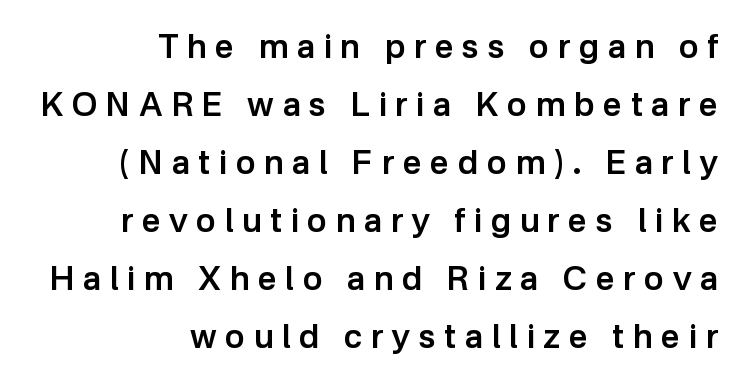
{"serif": "no", "italic": "no", "bold": "semi", "weight": "semibold", "width": "normal", "stroke_contrast": "low", "x_height": "medium", "monospaced": "no", "underline": "no", "align": "right", "line_spacing_ratio": 1.76, "letter_spacing": "wide", "letter_spacing_em": 0.26, "glyph_px": 33}
